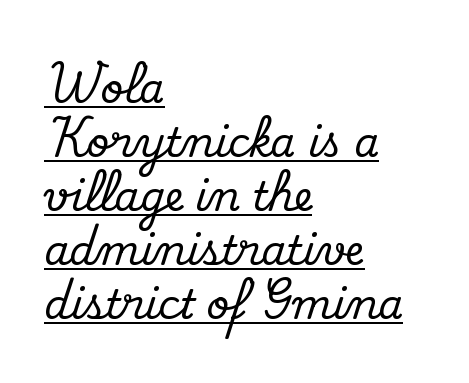
The image shows 40 px serif type; set left-aligned, normal line spacing (1.35x), normal letter spacing, underlined; medium stroke contrast and a small x-height.
